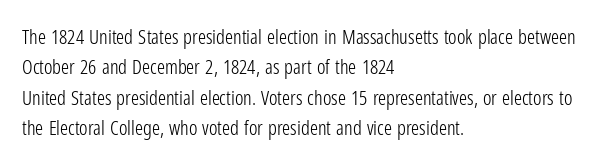
The typesetting does not lean heavy: it is not bold. Words appear dense and cohesive because spacing is normal. Every character sits straight up, as roman type does. What's the leading like? Ordinary, nothing unusual. Glance below the letters and you will spot only blank space.
